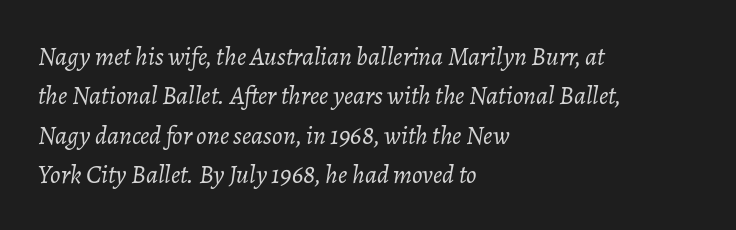
Whoever set this chose a conventional vertical rhythm. The specimen omits any rule beneath the text block's lines. Rendered with sloped, italic letterforms. Line starts are locked; line ends wander.
